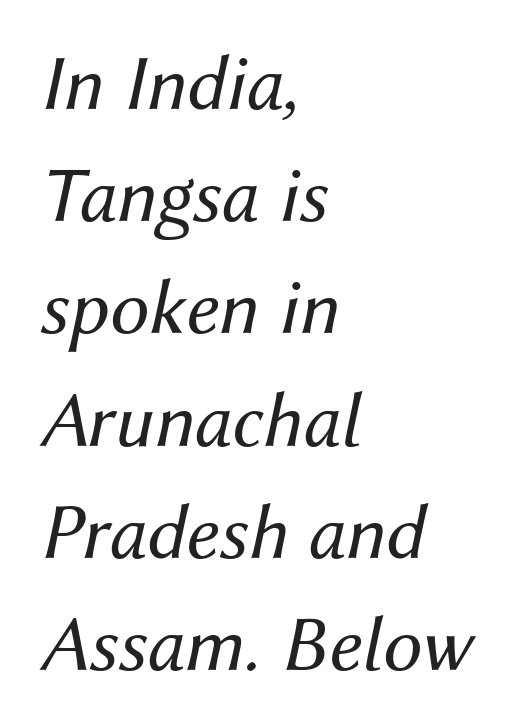
Is this a heavy cut? Hardly; it is regular or lighter. Layout note: lines flush left. Type without underlining. A typesetter would call this proportional, since set widths differ per character. Is the letter spacing exaggerated? No — it looks like the ordinary default. There's an unmistakable incline to the writing here.
